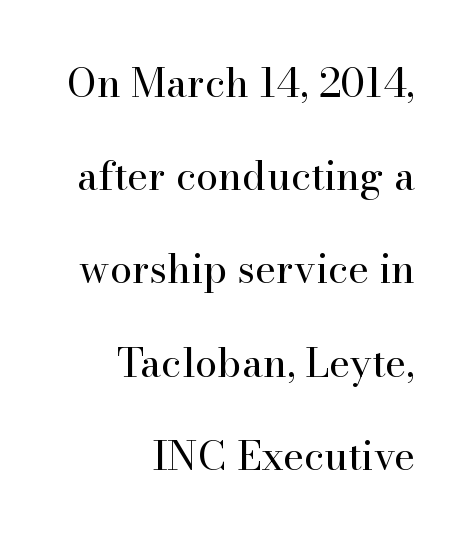
{"serif": "yes", "italic": "no", "bold": "no", "weight": "regular", "width": "normal", "stroke_contrast": "high", "x_height": "small", "monospaced": "no", "underline": "no", "align": "right", "line_spacing": "loose", "line_spacing_ratio": 2.33, "letter_spacing": "normal", "letter_spacing_em": 0.0, "glyph_px": 40}
